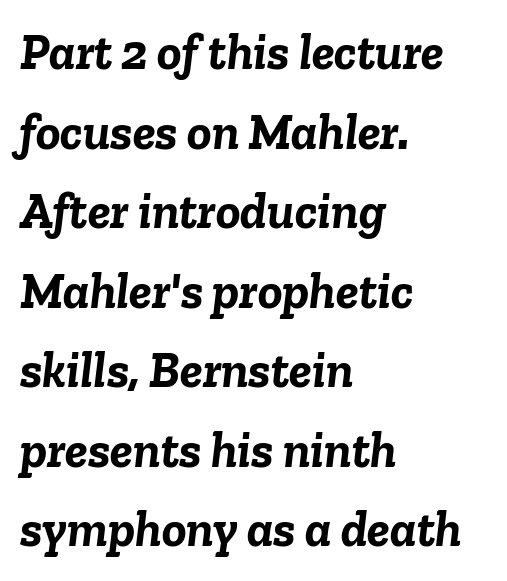
{"italic": "yes", "lean": "right", "slant_degrees": 6, "bold": "yes", "weight": "semibold", "width": "normal", "stroke_contrast": "low", "x_height": "medium", "monospaced": "no", "underline": "no", "align": "left", "line_spacing": "normal", "line_spacing_ratio": 1.56, "letter_spacing": "normal", "letter_spacing_em": 0.0, "glyph_px": 51}
